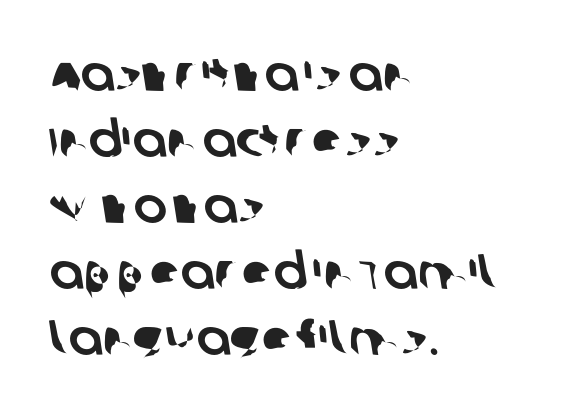
A sans-serif font was chosen for this passage. The specimen omits any rule beneath the text block's lines. Spacing between characters is what you'd get straight out of the box. A normal amount of white space separates one row of letters from the next. Think of a printed novel: that variable character pitch is what you see here.
